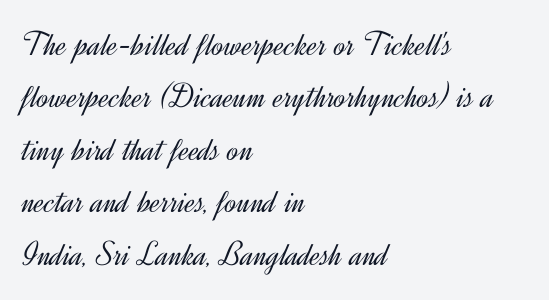
Q: Is the text bold? A: No.
Q: Is the text italic (slanted)? A: Yes.
Q: Is the typeface a serif or a sans-serif typeface? A: Sans-serif.
Q: Is the text underlined? A: No.
Q: How is the paragraph aligned? A: Left-aligned.
Q: Is the spacing between letters normal or unusually wide? A: Normal.
Q: Is the spacing between lines tight, normal or loose? A: Normal.
Q: Width (condensed, normal, or wide)? A: Normal.
Q: x-height? A: Small.
Q: Monospaced? A: No.
